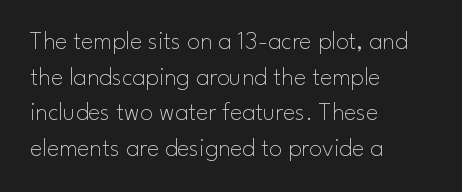
{"italic": "no", "bold": "no", "underline": "no", "align": "left", "line_spacing": "normal", "line_spacing_ratio": 1.37, "letter_spacing": "normal", "letter_spacing_em": 0.0, "glyph_px": 26}
